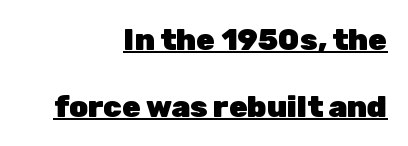
Q: Is the text bold? A: Yes.
Q: Is the text italic (slanted)? A: No, it is upright.
Q: Is the typeface a serif or a sans-serif typeface? A: Sans-serif.
Q: Is the text underlined? A: Yes.
Q: How is the paragraph aligned? A: Right-aligned.
Q: Is the spacing between letters normal or unusually wide? A: Normal.
Q: Is the spacing between lines tight, normal or loose? A: Loose.
Q: Width (condensed, normal, or wide)? A: Normal.
Q: Stroke contrast? A: Low.
Q: x-height? A: Medium.
Q: Monospaced? A: No.
